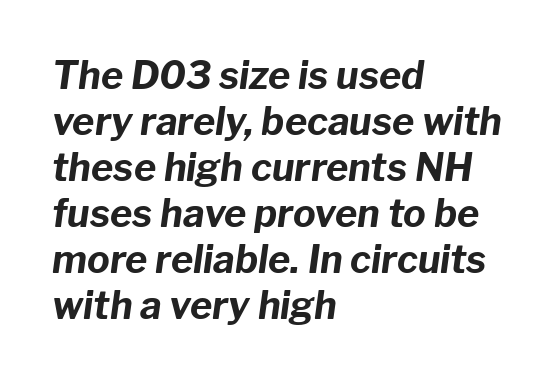
Varying glyph widths throughout — classic text-font behaviour. The axis of the letterforms is tilted away from vertical. The tracking reads as untouched default to a designer's eye. Typeset ragged right — the left edge is the straight one.
